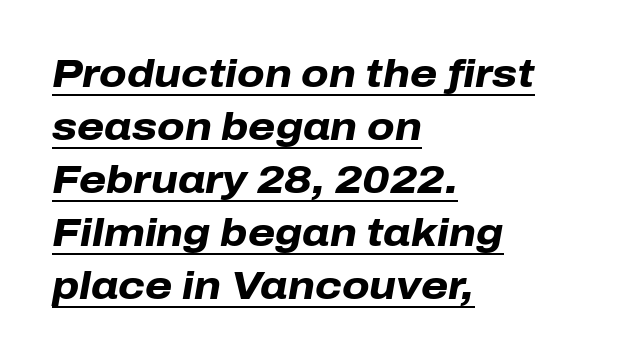
{"italic": "yes", "lean": "right", "slant_degrees": 10, "bold": "yes", "weight": "heavy", "width": "normal", "stroke_contrast": "low", "x_height": "medium", "monospaced": "no", "underline": "yes", "align": "left", "line_spacing": "normal", "line_spacing_ratio": 1.36, "letter_spacing": "normal", "letter_spacing_em": 0.0, "glyph_px": 39}
